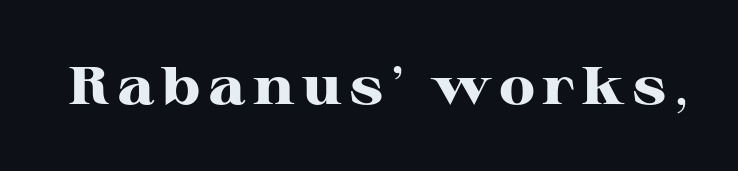
Q: Is the text bold? A: Yes.
Q: Is the text italic (slanted)? A: No, it is upright.
Q: Is the typeface a serif or a sans-serif typeface? A: Serif.
Q: Is the text underlined? A: No.
Q: Width (condensed, normal, or wide)? A: Wide.
Q: Stroke contrast? A: High.
Q: x-height? A: Medium.
Q: Monospaced? A: No.
